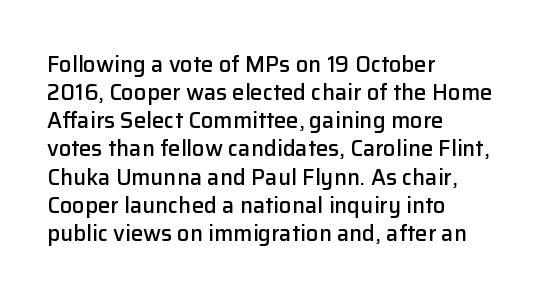
{"italic": "no", "bold": "semi", "underline": "no", "align": "left", "line_spacing": "normal", "line_spacing_ratio": 1.28, "letter_spacing": "normal", "letter_spacing_em": 0.0, "glyph_px": 22}
